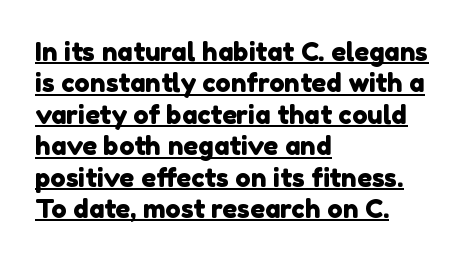
Here the glyphs are tracked normally, forming tight word shapes. This rendering features underlined lettering. Each line starts at the same left margin while the right side varies.
